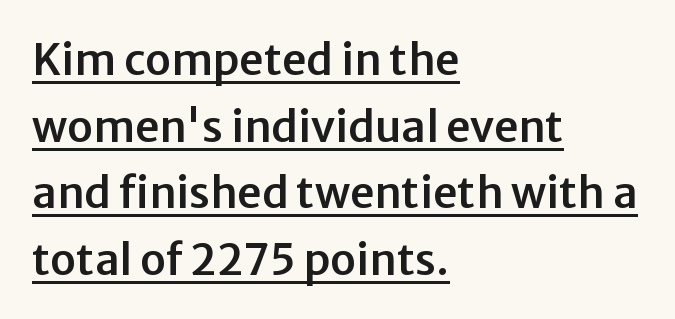
Regarding serifs, this sample does without them. Notice how the stems are strictly vertical — no italics here. Spacing between characters is what you'd get straight out of the box. Line spacing here is normal.
